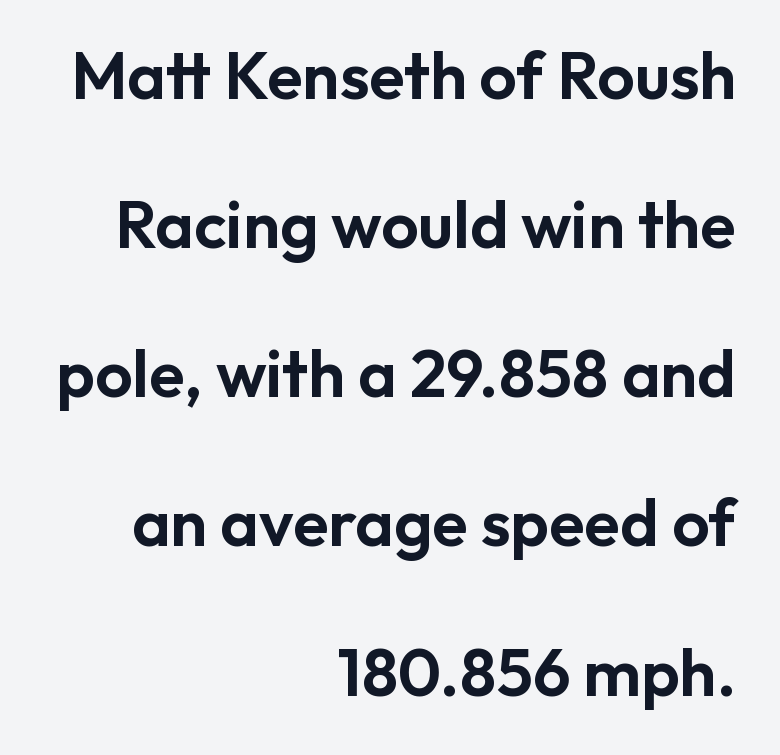
Q: Is the text italic (slanted)? A: No, it is upright.
Q: Is the typeface a serif or a sans-serif typeface? A: Sans-serif.
Q: Is the text underlined? A: No.
Q: How is the paragraph aligned? A: Right-aligned.
Q: Is the spacing between letters normal or unusually wide? A: Normal.
Q: Is the spacing between lines tight, normal or loose? A: Loose.
Q: Width (condensed, normal, or wide)? A: Normal.
Q: Stroke contrast? A: Low.
Q: x-height? A: Medium.
Q: Monospaced? A: No.
